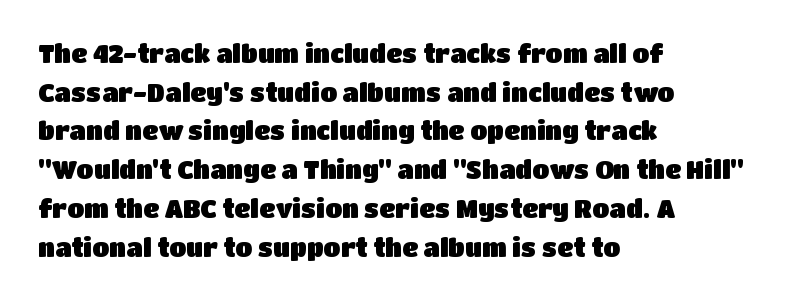
The image shows 25 px text type, upright; set left-aligned, normal line spacing (1.55x), normal letter spacing, not underlined.
